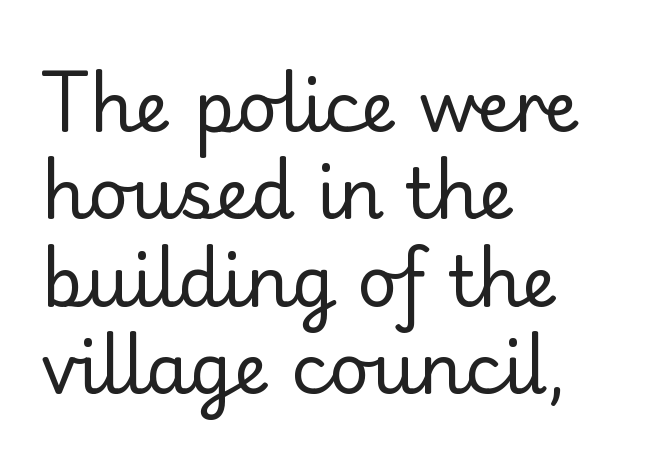
{"serif": "no", "italic": "no", "bold": "no", "weight": "regular", "width": "normal", "stroke_contrast": "low", "x_height": "small", "monospaced": "no", "underline": "no", "align": "left", "line_spacing": "normal", "line_spacing_ratio": 1.25, "letter_spacing": "normal", "letter_spacing_em": 0.0, "glyph_px": 70}
